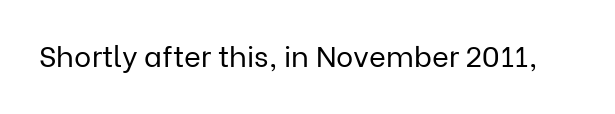
Q: Is the text bold? A: No.
Q: Is the text italic (slanted)? A: No, it is upright.
Q: Is the typeface a serif or a sans-serif typeface? A: Sans-serif.
Q: Is the text underlined? A: No.
Q: Is the spacing between letters normal or unusually wide? A: Normal.
Q: Width (condensed, normal, or wide)? A: Normal.
Q: Stroke contrast? A: Low.
Q: x-height? A: Medium.
Q: Monospaced? A: No.
